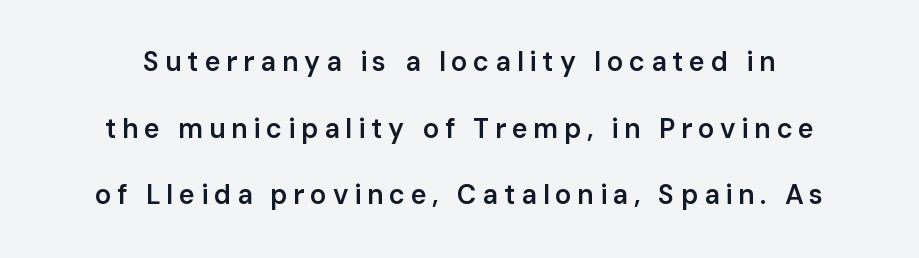
The image shows 27 px text type, upright; set loose line spacing (2.47x), unusually wide letter spacing (+0.21 em), not underlined.
